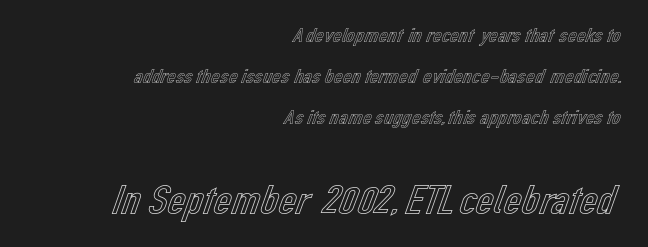
{"width": "normal", "x_height": "medium", "monospaced": "no", "underline": "no", "align": "right", "line_spacing": "loose", "line_spacing_ratio": 2.05, "letter_spacing": "normal", "letter_spacing_em": 0.0, "larger_block": "second", "size_ratio": 2.0, "glyph_px": 40}
